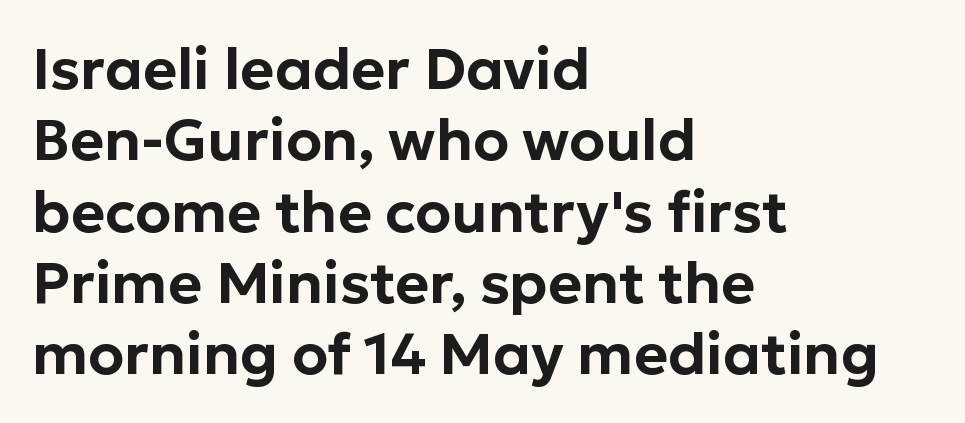
The letters advance in unequal steps, a hallmark of proportional type. A roman cut, with each character standing at attention. The lines are quadded left. The face used here is a sans, in the tradition of grotesques and geometrics.
